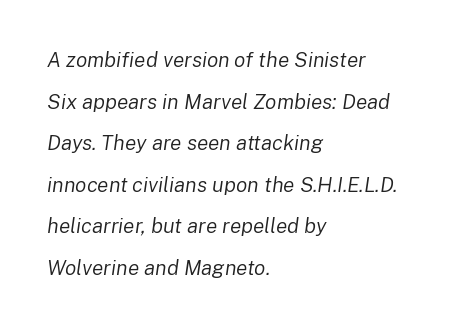
The image shows 21 px text type, italic (leaning right); set left-aligned, loose line spacing (1.98x), normal letter spacing, not underlined.
